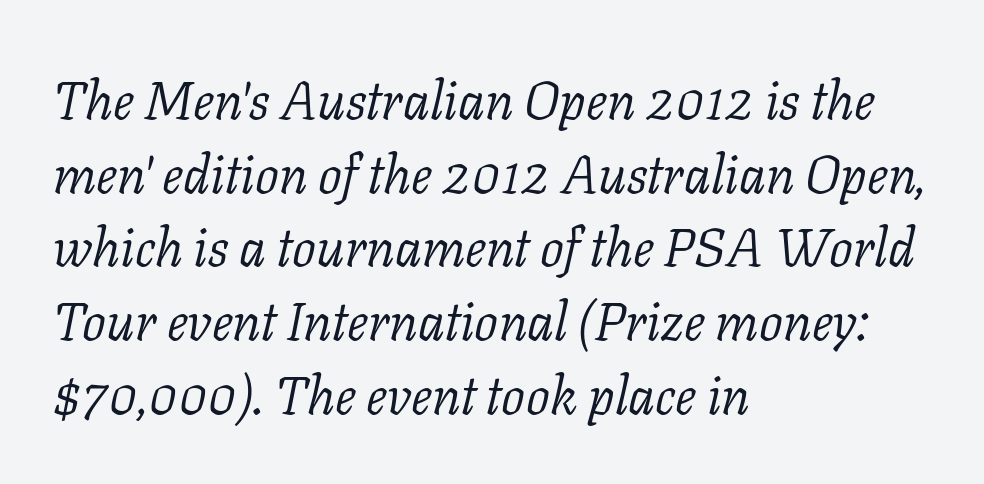
How would I describe the line gaps? Plain and ordinary. A light-to-regular cut is what we see here. Examine the stroke ends and you'll spot serifs. Spacing verdict: proportional, widths tailored to each character. The string is rendered with underlining switched off.
